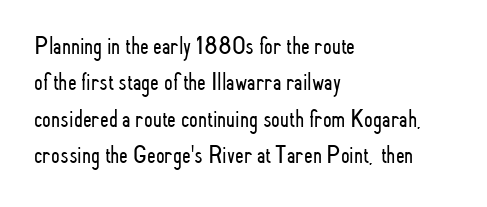
The image shows 25 px text type, upright; set left-aligned, normal line spacing (1.46x), normal letter spacing, not underlined.
